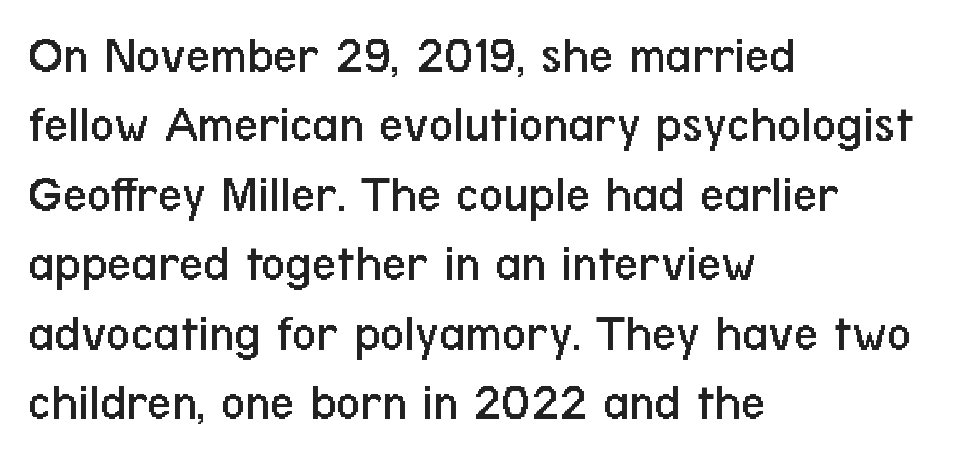
The image shows 53 px regular-weight, condensed sans-serif type, upright; set left-aligned, normal line spacing (1.31x), normal letter spacing, not underlined; low stroke contrast and a medium x-height.
